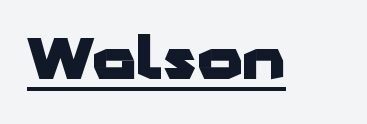
{"serif": "no", "italic": "no", "bold": "yes", "weight": "heavy", "width": "wide", "stroke_contrast": "low", "x_height": "medium", "monospaced": "no", "underline": "yes", "letter_spacing": "normal", "letter_spacing_em": 0.0, "glyph_px": 57}
